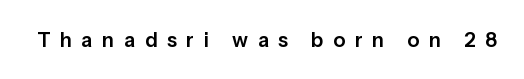
Only glyphs here, with clear space below each row. Characters follow at a spacing far wider than the type designer built in. Quick note: not italic, upright.
